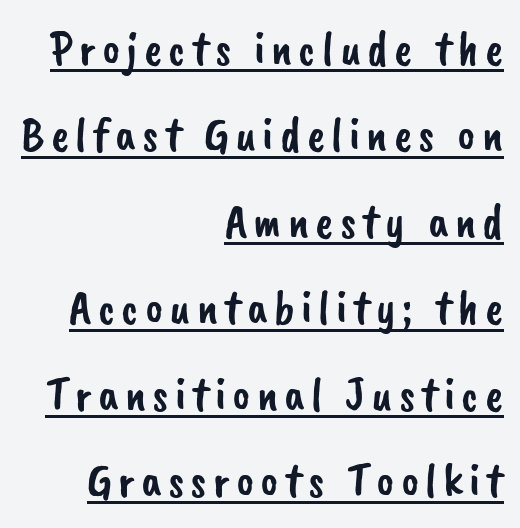
This sample has the flowing, uneven cadence of proportional lettering. This rendering uses right alignment, leaving the left contour irregular. Check where the strokes stop: nothing finishes them off — pure sans. Beneath each row of characters lies a ruled line.
